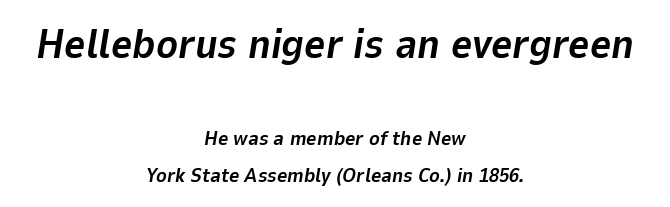
Q: Is the text bold? A: Yes.
Q: Is the text italic (slanted)? A: Yes, it leans right by about 9 degrees.
Q: Is the text underlined? A: No.
Q: How is the paragraph aligned? A: Centered.
Q: Is the spacing between letters normal or unusually wide? A: Normal.
Q: Which block of text is set in a larger size, the first (top) or the second (bottom)? A: The first (top) one.
Q: Width (condensed, normal, or wide)? A: Normal.
Q: Stroke contrast? A: Low.
Q: x-height? A: Medium.
Q: Monospaced? A: No.
